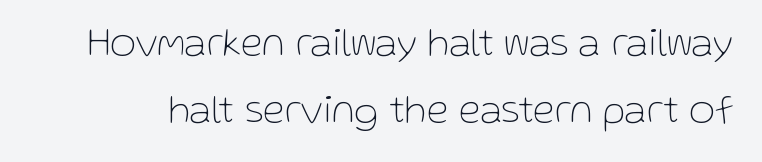
This rendering employs a face without finishing strokes, i.e., a sans-serif. Short note: letters normally spaced. Letters have the restrained weight of plain body copy at most. Each letter keeps its own natural width here, so spacing adapts to shape. One glance says typical: line gaps are just what's usual. When letters stand straight like this, we call the style roman or upright.
